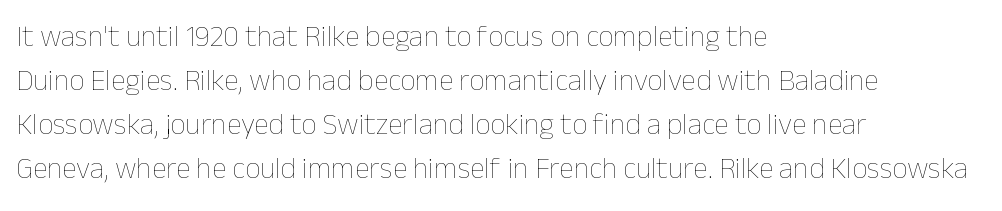
{"italic": "no", "bold": "no", "weight": "thin", "width": "normal", "stroke_contrast": "low", "x_height": "medium", "monospaced": "no", "underline": "no", "align": "left", "line_spacing": "normal", "line_spacing_ratio": 1.47, "letter_spacing": "normal", "letter_spacing_em": 0.0, "glyph_px": 30}
